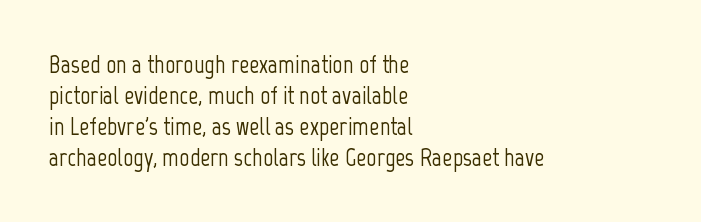
Clear beneath every line of the passage. Is the block centered? No — it sits flush against the left margin. Observe the ordinary spacing: letters are neighbours, not strangers. The letters stand upright; this is a roman face.
